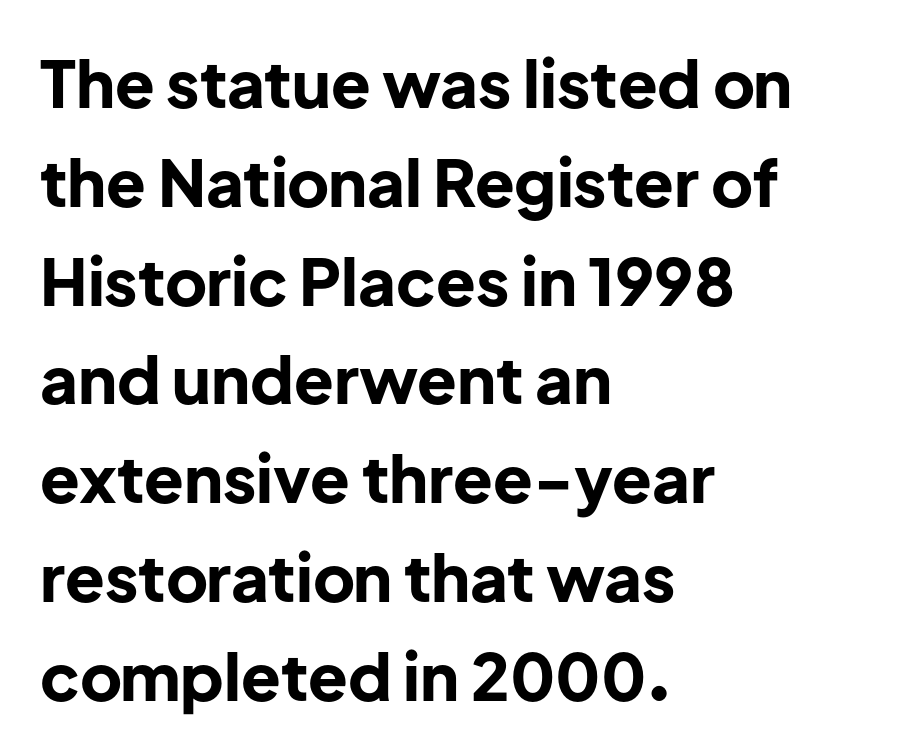
Q: Is the text bold? A: Yes.
Q: Is the text italic (slanted)? A: No, it is upright.
Q: Is the typeface a serif or a sans-serif typeface? A: Sans-serif.
Q: Is the text underlined? A: No.
Q: How is the paragraph aligned? A: Left-aligned.
Q: Is the spacing between letters normal or unusually wide? A: Normal.
Q: Is the spacing between lines tight, normal or loose? A: Normal.
Q: Width (condensed, normal, or wide)? A: Normal.
Q: Stroke contrast? A: Low.
Q: x-height? A: Medium.
Q: Monospaced? A: No.
